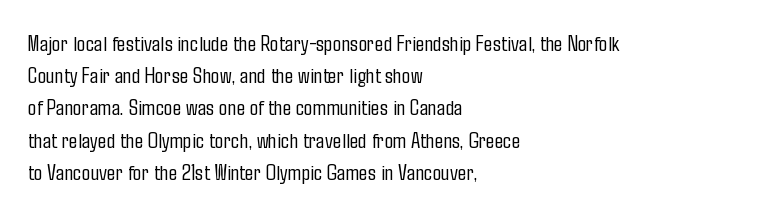
Regarding leading, the lines here are spaced in the standard way. The setting favours the left margin, as ordinary paragraphs usually do. The typeface has the unassuming heft of standard copy or less. The tracking reads as untouched default to a designer's eye. Type without underlining. Vertical strokes here are truly vertical.
